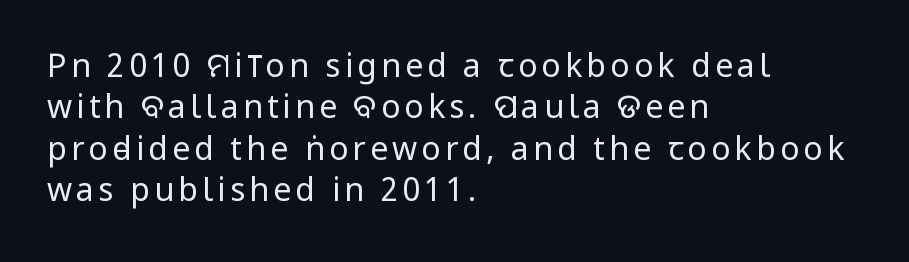
Rule under the text: the space is simply empty. This sample has the flowing, uneven cadence of proportional lettering. These glyphs show unthickened strokes, regular width or finer. Caption: multi-line text, flush left, ragged right.
